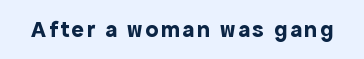
{"italic": "no", "bold": "yes", "underline": "no", "glyph_px": 23}
